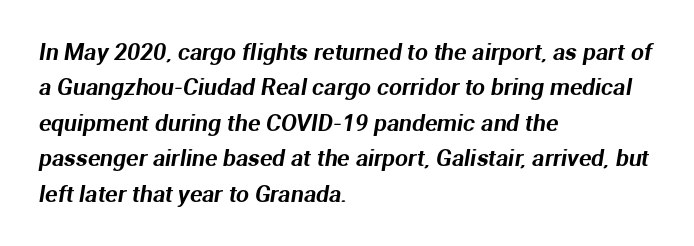
{"underline": "no", "align": "left", "line_spacing": "normal", "line_spacing_ratio": 1.54, "letter_spacing": "normal", "letter_spacing_em": 0.0, "glyph_px": 23}
